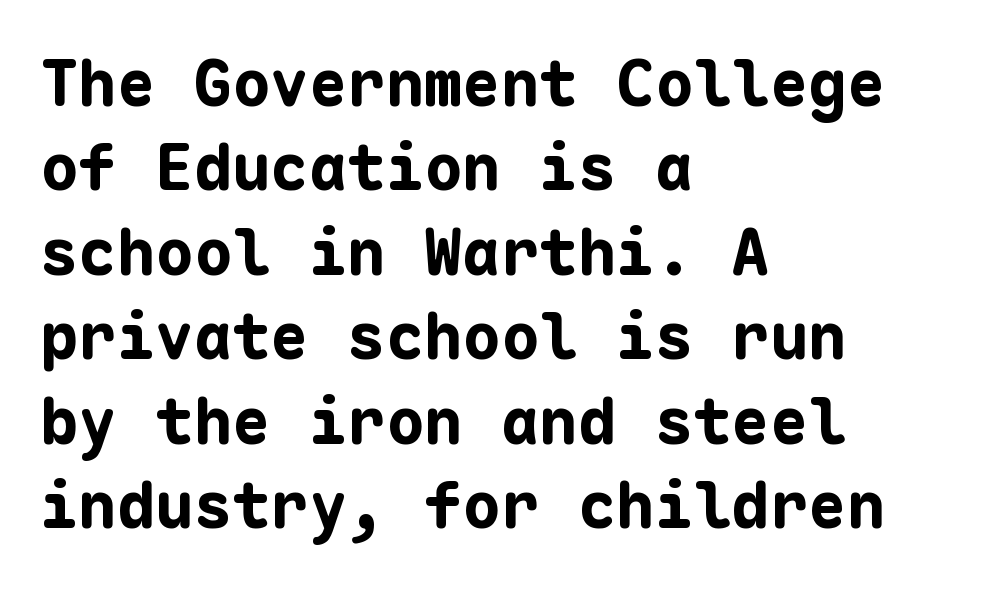
Nope, no serifs anywhere on these letters. Spacing verdict: monospaced, one width for all characters. Students, note that the glyphs here touch the page at normal intervals. Any mark beneath the type? The region is blank.
